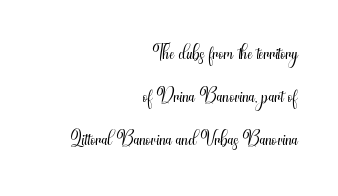
Q: Is the text bold? A: No.
Q: Is the text italic (slanted)? A: Yes.
Q: Is the typeface a serif or a sans-serif typeface? A: Sans-serif.
Q: Is the text underlined? A: No.
Q: How is the paragraph aligned? A: Right-aligned.
Q: Is the spacing between letters normal or unusually wide? A: Normal.
Q: Is the spacing between lines tight, normal or loose? A: Normal.
Q: Width (condensed, normal, or wide)? A: Condensed.
Q: Stroke contrast? A: Medium.
Q: x-height? A: Small.
Q: Monospaced? A: No.
